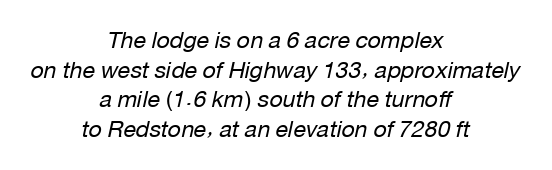
Tracking here is standard; glyphs follow each other at the usual distance. These lines sit exactly where default settings would place them. The whole block is typeset with a tilt. No heavy texture on the line: the type isn't bold. The lines are quadded center.
